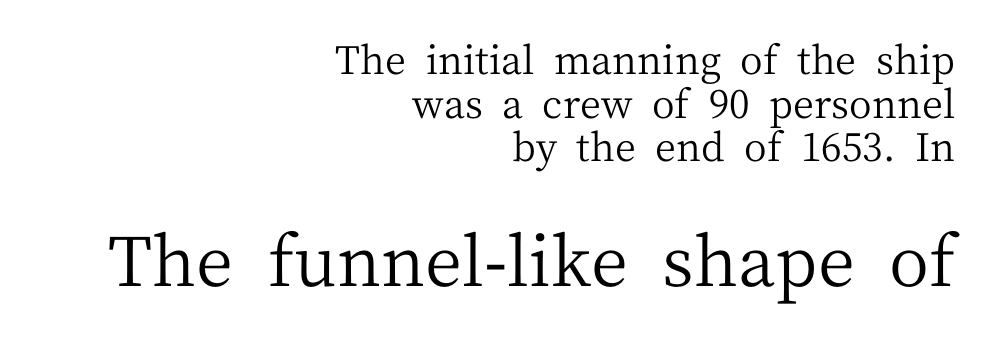
No word sits above an underline. Stem width sits at or under what a default text font uses. Every row of glyphs terminates at an identical x-position on the right. Whoever set this chose condensed vertical rhythm over breathing room.
